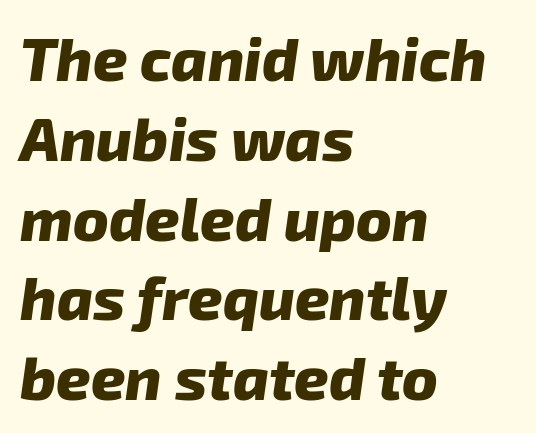
Any mark beneath the type? The region is blank. You could not count columns in this text — the font is proportionally spaced. The tracking reads as untouched default to a designer's eye. All the whitespace from short lines collects on the right.
